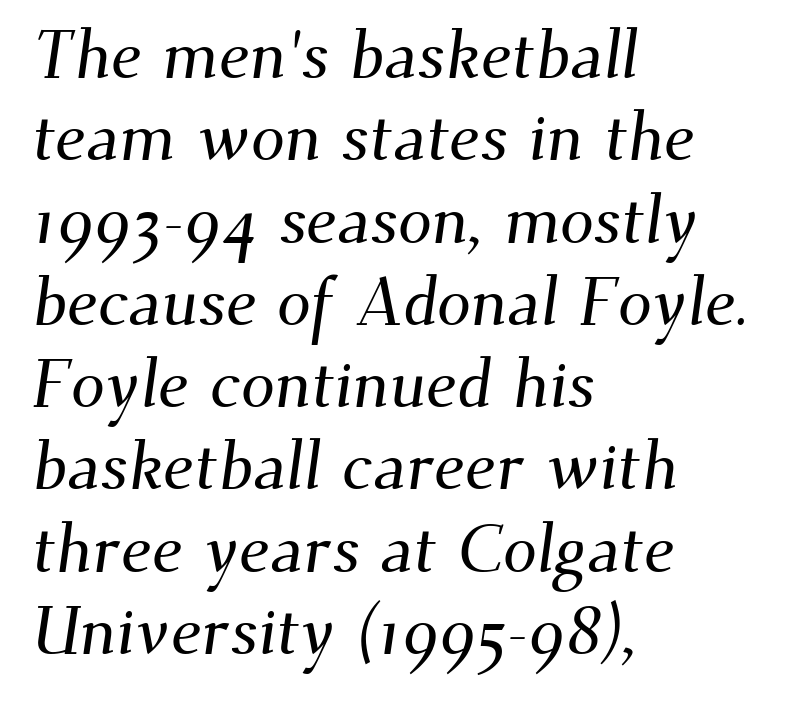
{"serif": "yes", "width": "normal", "stroke_contrast": "medium", "x_height": "small", "monospaced": "no", "underline": "no", "align": "left", "line_spacing_ratio": 1.21, "letter_spacing": "normal", "letter_spacing_em": 0.0, "glyph_px": 68}
